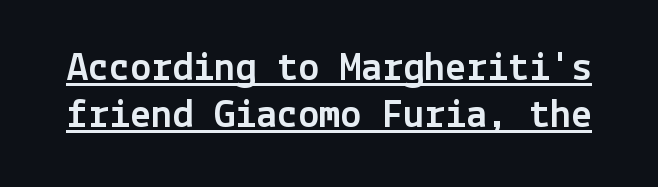
{"serif": "no", "italic": "no", "width": "normal", "x_height": "medium", "underline": "yes", "line_spacing": "tight", "line_spacing_ratio": 1.12, "letter_spacing": "normal", "letter_spacing_em": 0.0, "glyph_px": 42}
